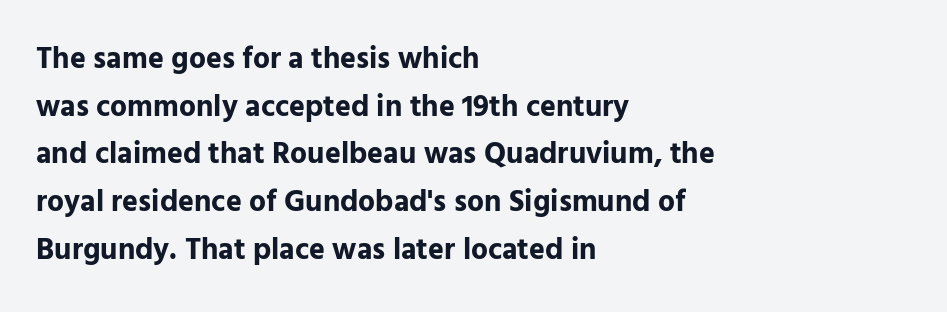
{"serif": "no", "italic": "no", "bold": "yes", "weight": "bold", "width": "normal", "stroke_contrast": "low", "x_height": "medium", "monospaced": "no", "underline": "no", "align": "left", "line_spacing": "normal", "line_spacing_ratio": 1.59, "letter_spacing": "normal", "letter_spacing_em": 0.0, "glyph_px": 30}
